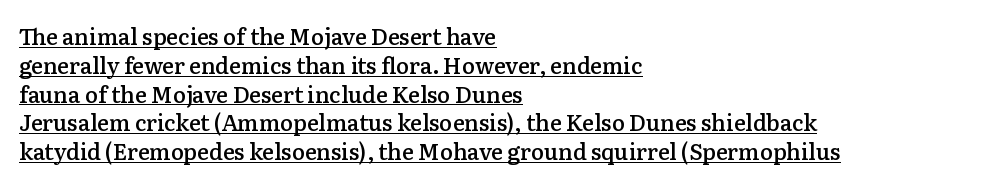
The image shows 22 px text type, upright; set left-aligned, normal line spacing (1.31x), normal letter spacing, underlined.
